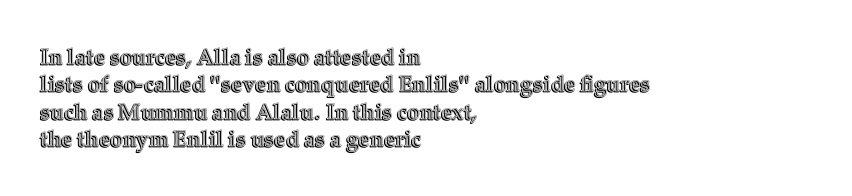
The image shows 22 px text type, upright; set left-aligned, line spacing 1.24x, normal letter spacing, not underlined.
